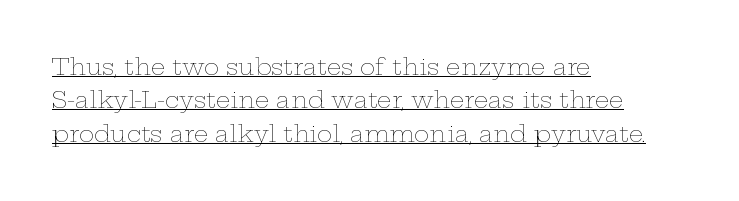
{"italic": "no", "bold": "no", "underline": "yes", "align": "left", "line_spacing": "normal", "line_spacing_ratio": 1.45, "letter_spacing": "normal", "letter_spacing_em": 0.0, "glyph_px": 23}
